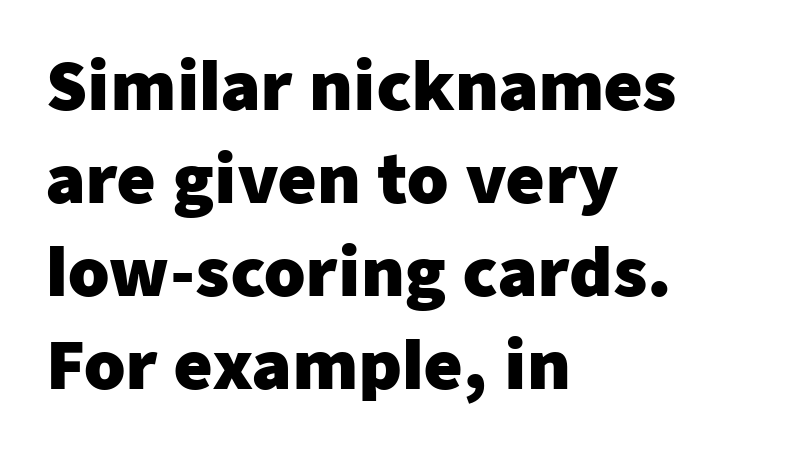
{"serif": "no", "italic": "no", "bold": "yes", "weight": "heavy", "width": "normal", "stroke_contrast": "low", "x_height": "medium", "monospaced": "no", "underline": "no", "align": "left", "line_spacing": "normal", "line_spacing_ratio": 1.41, "letter_spacing": "normal", "letter_spacing_em": 0.0, "glyph_px": 66}
